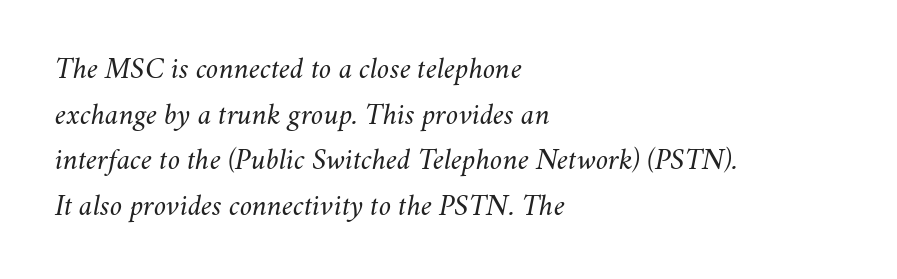
The image shows 31 px light type, italic (leaning right); set left-aligned, normal line spacing (1.47x), normal letter spacing, not underlined; medium stroke contrast and a small x-height.
